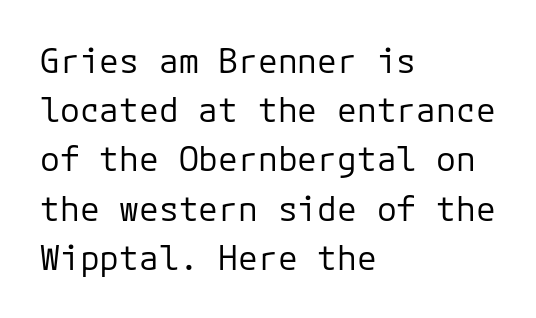
Unbolded letterforms with no extra heft. Has an underline been added? It has not. The setting favours the left margin, as ordinary paragraphs usually do. You can tell it's not italic because the verticals are truly vertical. Does extra space separate the letters? No, they use regular spacing. One glance says typical: line gaps are just what's usual.
